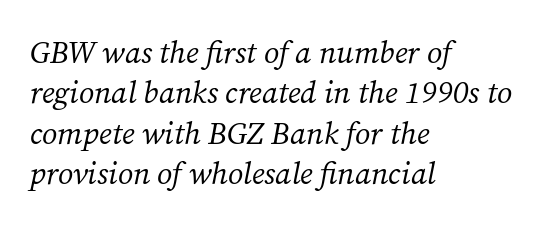
{"serif": "yes", "italic": "yes", "lean": "right", "slant_degrees": 12, "bold": "no", "weight": "regular", "width": "normal", "stroke_contrast": "medium", "x_height": "medium", "monospaced": "no", "underline": "no", "align": "left", "line_spacing": "normal", "line_spacing_ratio": 1.3, "letter_spacing": "normal", "letter_spacing_em": 0.0, "glyph_px": 31}
